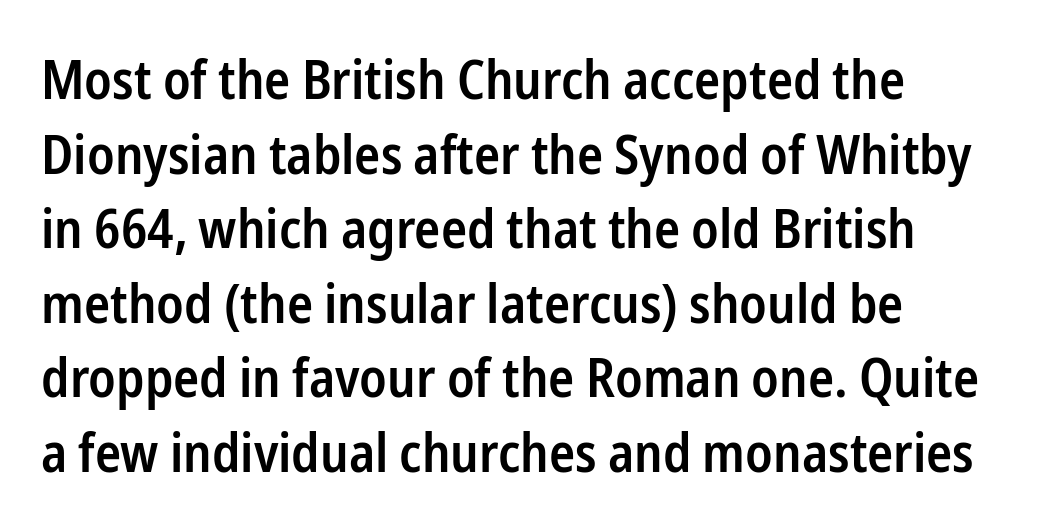
The image shows 54 px semibold, condensed sans-serif type, upright; set left-aligned, normal line spacing (1.38x), normal letter spacing, not underlined; low stroke contrast and a medium x-height.
